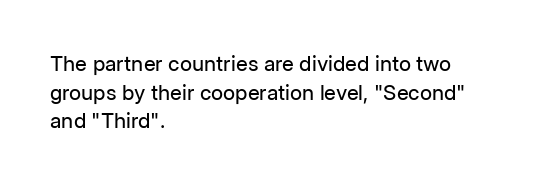
{"italic": "no", "bold": "no", "underline": "no", "align": "left", "line_spacing": "normal", "line_spacing_ratio": 1.36, "letter_spacing": "normal", "letter_spacing_em": 0.0, "glyph_px": 21}
